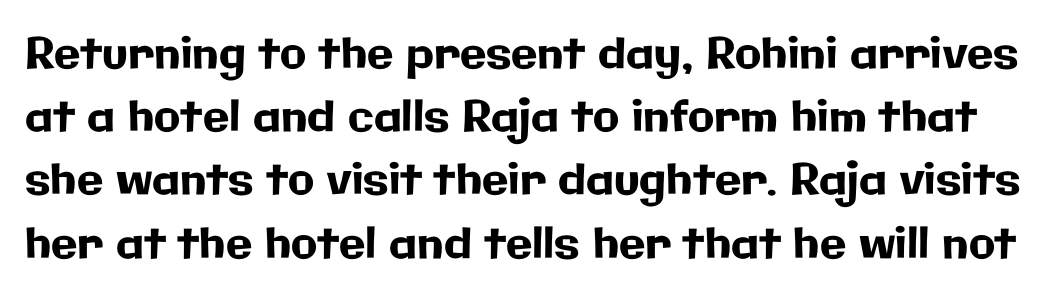
Q: Is the text italic (slanted)? A: No, it is upright.
Q: Is the typeface a serif or a sans-serif typeface? A: Sans-serif.
Q: Is the text underlined? A: No.
Q: Is the spacing between letters normal or unusually wide? A: Normal.
Q: Is the spacing between lines tight, normal or loose? A: Normal.
Q: Width (condensed, normal, or wide)? A: Normal.
Q: Stroke contrast? A: Low.
Q: x-height? A: Medium.
Q: Monospaced? A: No.
